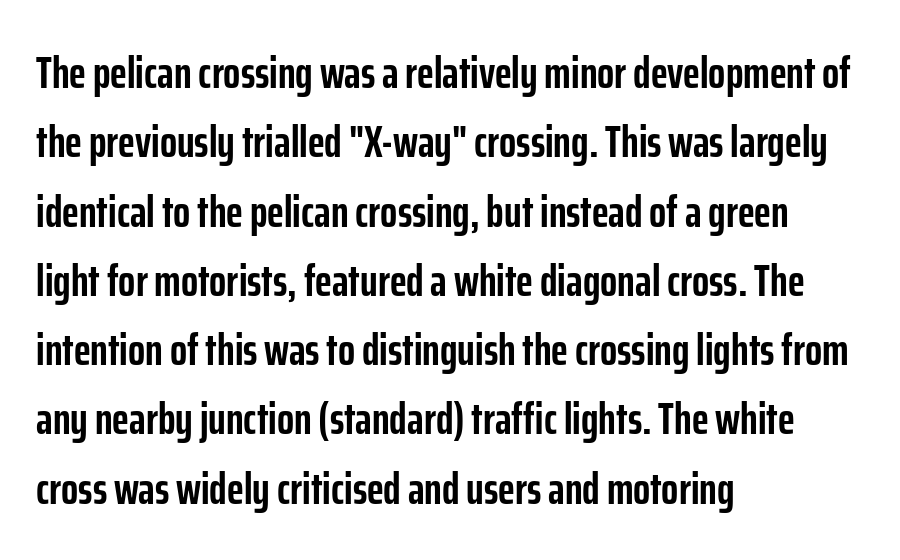
Do the characters align in a grid? No, the font is proportional. A typesetter would call this leading conventional body-copy spacing. These lines carry a lot of weight — the face is fully bold. Clear beneath every line of the passage. Posture: vertical.
